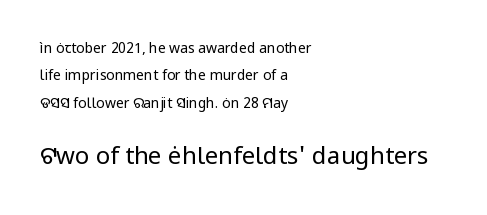
The image shows 24 px text type, upright; set left-aligned, loose line spacing (1.95x), normal letter spacing, not underlined; the second (bottom) block is 1.71x larger.
